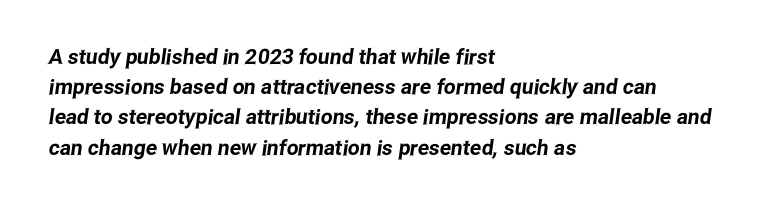
Lines of text with bare space underneath. A classic flush-left, rag-right setting is used for this passage. A typesetter would call this leading conventional body-copy spacing. This rendering leaves character spacing at its baseline value.
